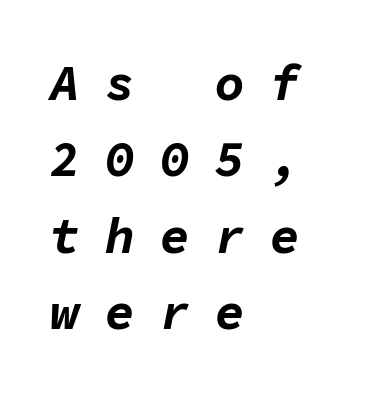
{"italic": "yes", "lean": "right", "slant_degrees": 11, "bold": "yes", "weight": "bold", "width": "normal", "stroke_contrast": "low", "x_height": "medium", "monospaced": "yes", "underline": "no", "align": "left", "line_spacing": "normal", "line_spacing_ratio": 1.53, "letter_spacing": "wide", "letter_spacing_em": 0.5, "glyph_px": 50}
